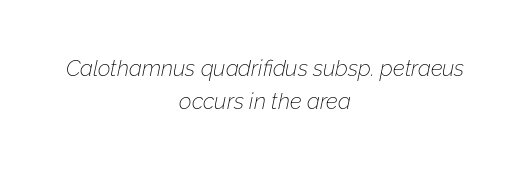
The image shows 22 px text type, italic (leaning right); set centered, normal line spacing (1.5x), normal letter spacing, not underlined.
